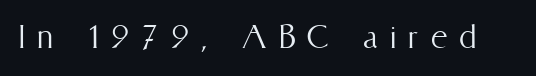
Here the designer chose a conventional face with non-uniform glyph widths. The glyphs are unaccompanied by any horizontal stroke below them. Ordinary non-slanted type is in use. Glyph-to-glyph distance is far greater than everyday printed text. Think standard paragraph weight, or any step lighter than that.
